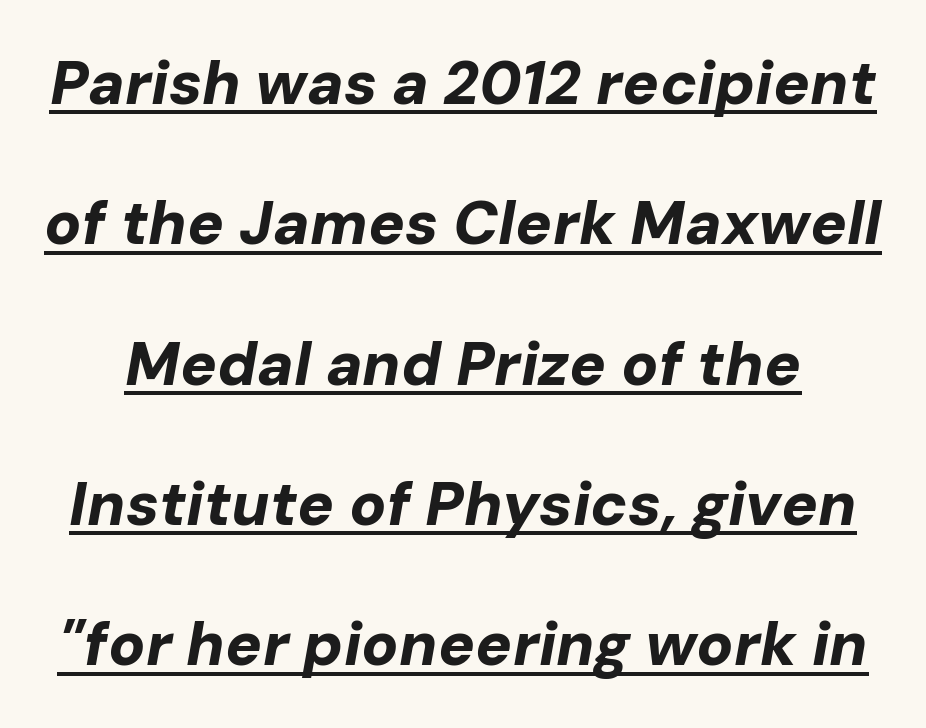
The image shows 61 px bold type, italic (leaning right); set loose line spacing (2.3x), normal letter spacing, underlined; low stroke contrast and a medium x-height.
